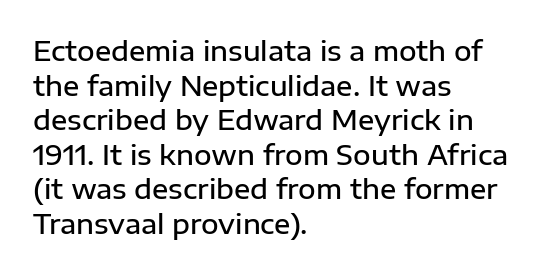
Q: Is the text bold? A: Semi-bold.
Q: Is the text italic (slanted)? A: No, it is upright.
Q: Is the text underlined? A: No.
Q: How is the paragraph aligned? A: Left-aligned.
Q: Is the spacing between letters normal or unusually wide? A: Normal.
Q: Is the spacing between lines tight, normal or loose? A: Normal.
